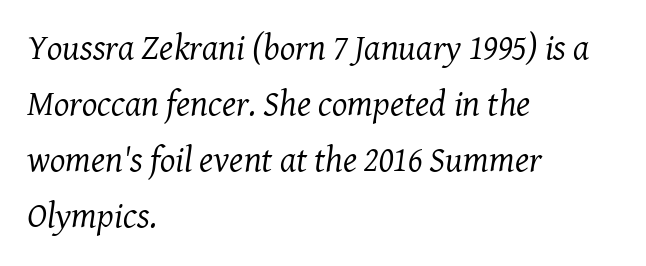
Clear beneath every line of the passage. The leading is moderate, giving the passage an even texture. The letters are slanted; this is an italic face. Varying glyph widths throughout — classic text-font behaviour. This reads as an unemphasized weight, regular at the heaviest. Alignment: flush left.
